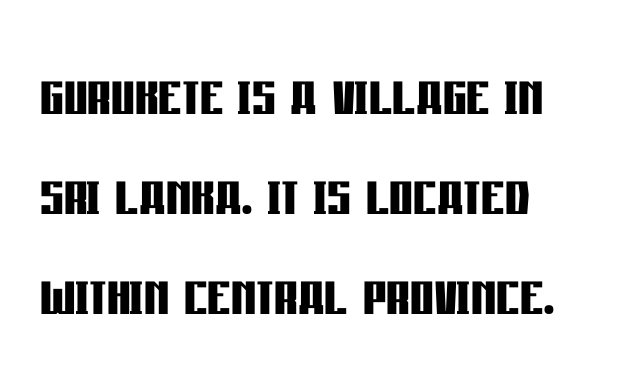
{"serif": "no", "italic": "no", "bold": "yes", "weight": "semibold", "width": "condensed", "stroke_contrast": "low", "x_height": "large", "monospaced": "no", "underline": "no", "align": "left", "line_spacing": "normal", "line_spacing_ratio": 1.35, "letter_spacing": "normal", "letter_spacing_em": 0.0, "glyph_px": 74}
